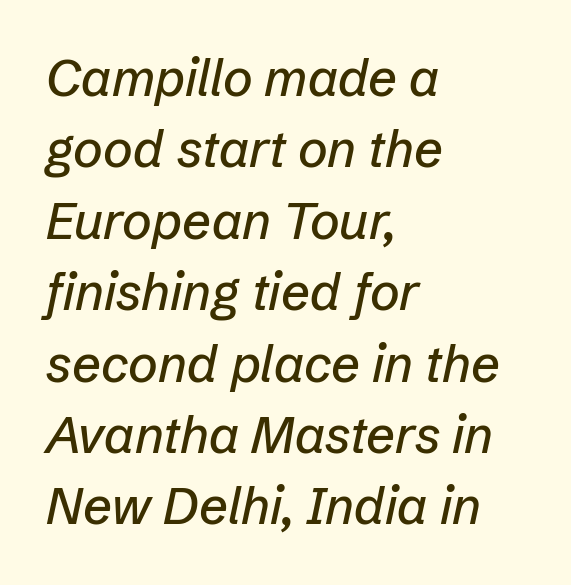
The image shows 51 px text type, italic (leaning right); set left-aligned, normal line spacing (1.4x), normal letter spacing, not underlined; low stroke contrast and a medium x-height.
